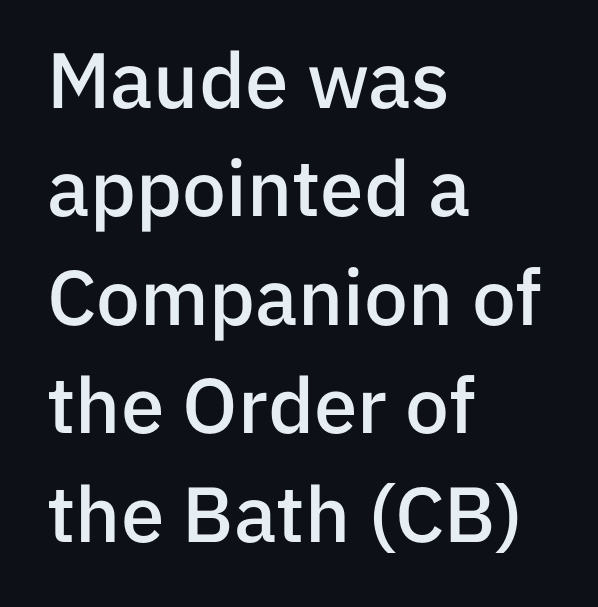
Q: Is the text bold? A: Semi-bold.
Q: Is the text italic (slanted)? A: No, it is upright.
Q: Is the typeface a serif or a sans-serif typeface? A: Sans-serif.
Q: Is the text underlined? A: No.
Q: How is the paragraph aligned? A: Left-aligned.
Q: Is the spacing between letters normal or unusually wide? A: Normal.
Q: Is the spacing between lines tight, normal or loose? A: Normal.
Q: Width (condensed, normal, or wide)? A: Normal.
Q: Stroke contrast? A: Low.
Q: x-height? A: Medium.
Q: Monospaced? A: No.
